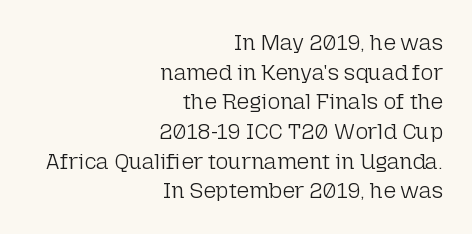
The image shows 22 px text type, upright; set right-aligned, normal line spacing (1.35x), normal letter spacing, not underlined.
